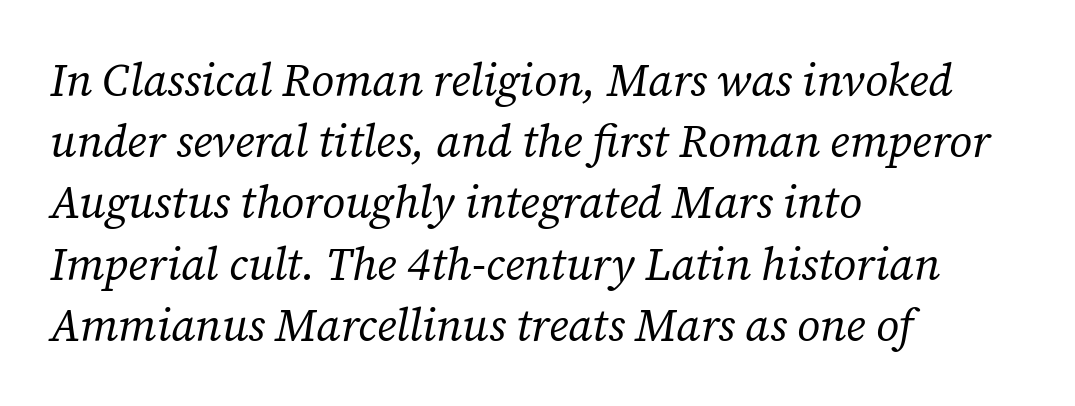
The image shows 45 px regular-weight serif type, italic (leaning right); set left-aligned, normal line spacing (1.36x), normal letter spacing, not underlined; low stroke contrast and a medium x-height.
